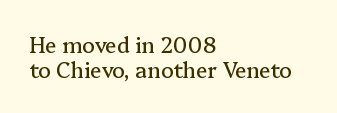
The image shows 21 px text type, upright; set left-aligned, line spacing 1.18x, normal letter spacing, not underlined.
